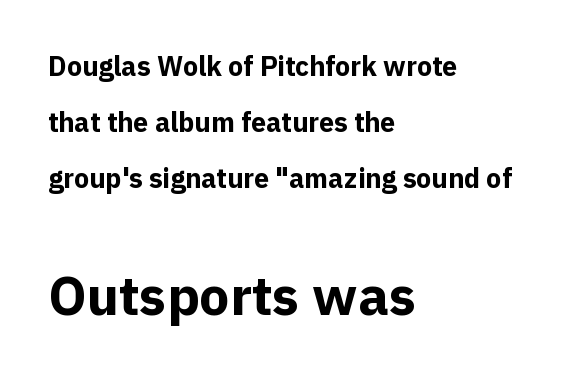
{"serif": "no", "italic": "no", "bold": "yes", "weight": "bold", "width": "normal", "x_height": "medium", "monospaced": "no", "underline": "no", "align": "left", "line_spacing": "loose", "line_spacing_ratio": 2.07, "letter_spacing": "normal", "letter_spacing_em": 0.0, "larger_block": "second", "size_ratio": 2.0, "glyph_px": 54}
